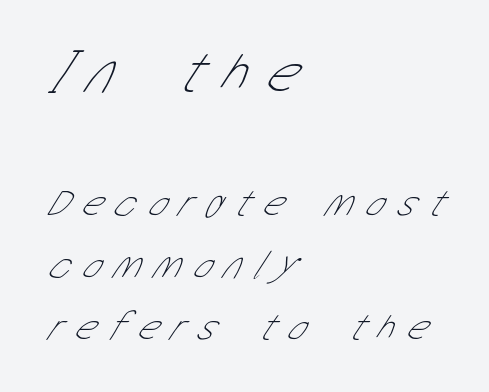
Q: Is the text bold? A: No.
Q: Is the typeface a serif or a sans-serif typeface? A: Sans-serif.
Q: Is the text underlined? A: No.
Q: How is the paragraph aligned? A: Left-aligned.
Q: Is the spacing between letters normal or unusually wide? A: Unusually wide.
Q: Is the spacing between lines tight, normal or loose? A: Normal.
Q: Which block of text is set in a larger size, the first (top) or the second (bottom)? A: The first (top) one.
Q: Width (condensed, normal, or wide)? A: Condensed.
Q: Stroke contrast? A: Low.
Q: x-height? A: Medium.
Q: Monospaced? A: No.
